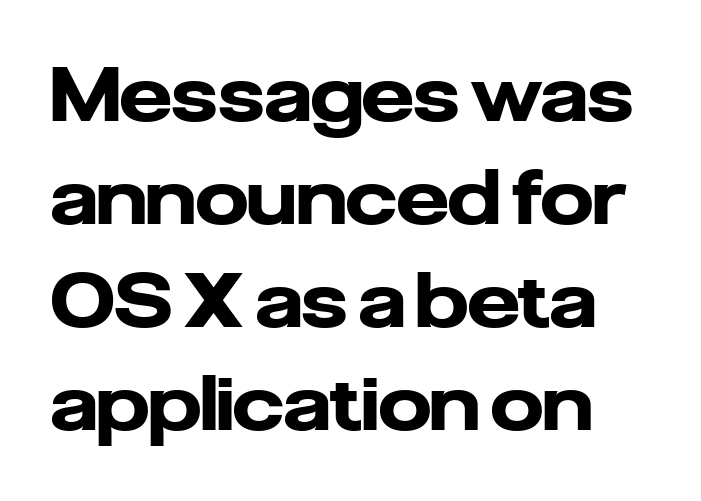
The image shows 74 px heavy sans-serif type, upright; set normal line spacing (1.39x), normal letter spacing, not underlined; low stroke contrast and a medium x-height.
